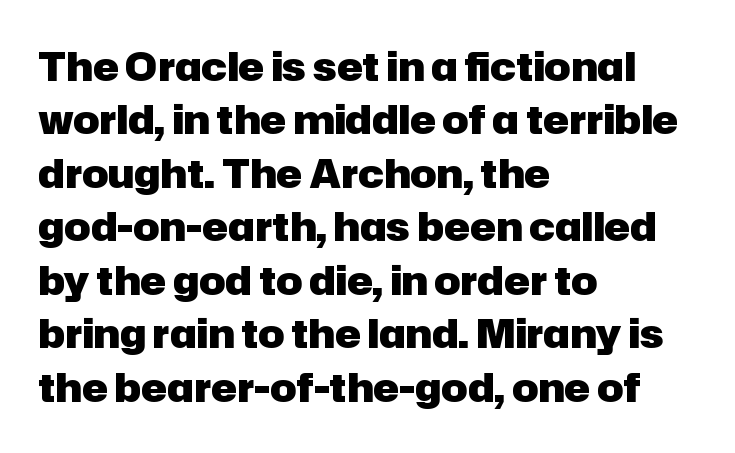
The image shows 39 px heavy sans-serif type, upright; set left-aligned, normal line spacing (1.37x), normal letter spacing, not underlined; low stroke contrast and a medium x-height.
